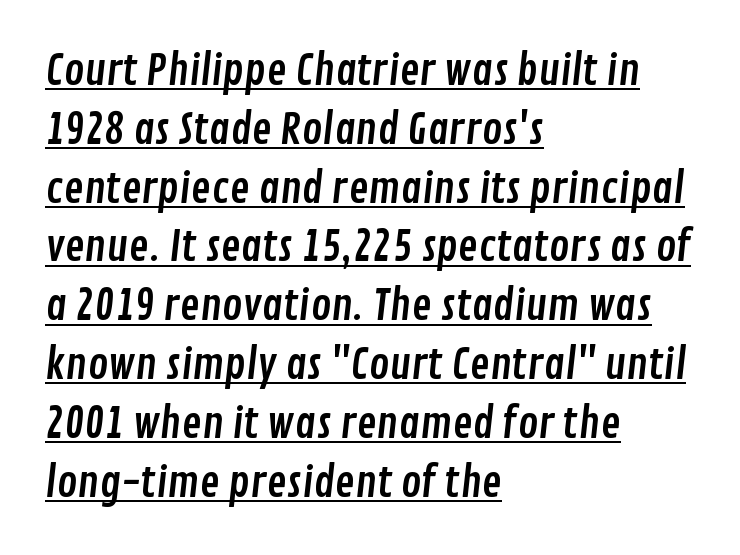
Q: Is the typeface a serif or a sans-serif typeface? A: Sans-serif.
Q: Is the text underlined? A: Yes.
Q: How is the paragraph aligned? A: Left-aligned.
Q: Is the spacing between letters normal or unusually wide? A: Normal.
Q: Is the spacing between lines tight, normal or loose? A: Normal.
Q: Width (condensed, normal, or wide)? A: Condensed.
Q: Stroke contrast? A: Low.
Q: x-height? A: Medium.
Q: Monospaced? A: No.
